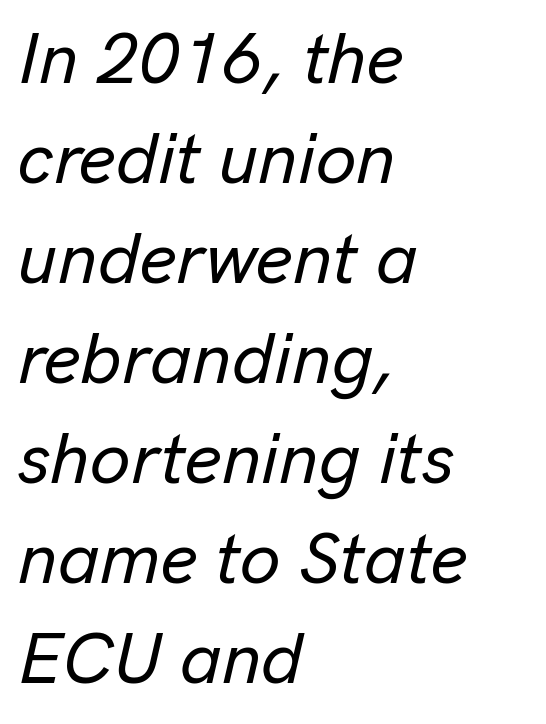
The space directly below the letters is spotless. The face used here has a pronounced slope to its letters. Words appear dense and cohesive because spacing is normal. Looks like regular typesetting: each glyph gets only the width it needs.
